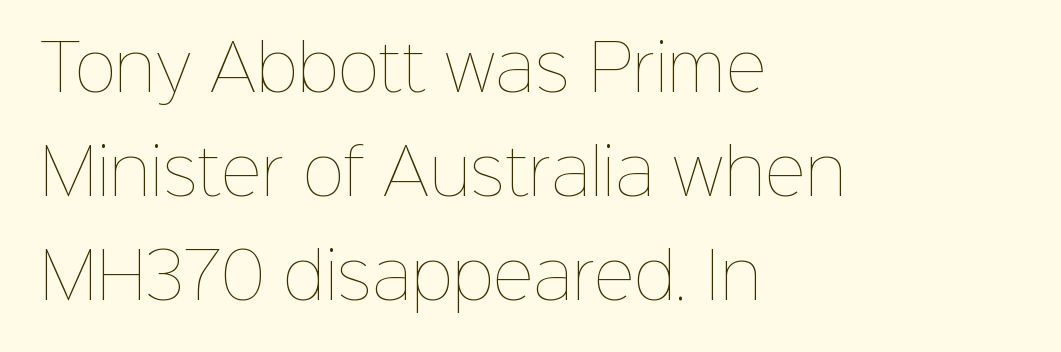
This rendering uses left alignment, leaving the right contour irregular. Proportional: the letters do not fall into vertical columns. Vertical strokes here are truly vertical. A light-to-regular cut is what we see here. Inter-character spacing is left at the font's built-in metrics. One glance says typical: line gaps are just what's usual.
